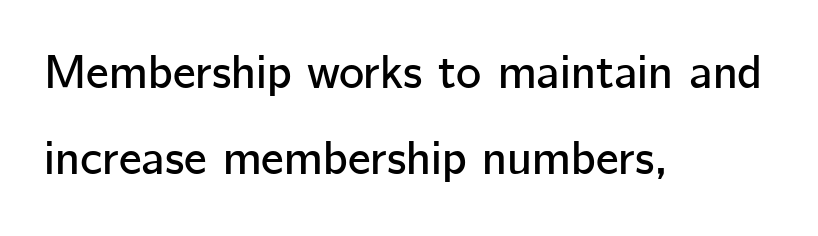
The image shows 48 px sans-serif type, upright; set left-aligned, line spacing 1.79x, normal letter spacing, not underlined; low stroke contrast and a medium x-height.
